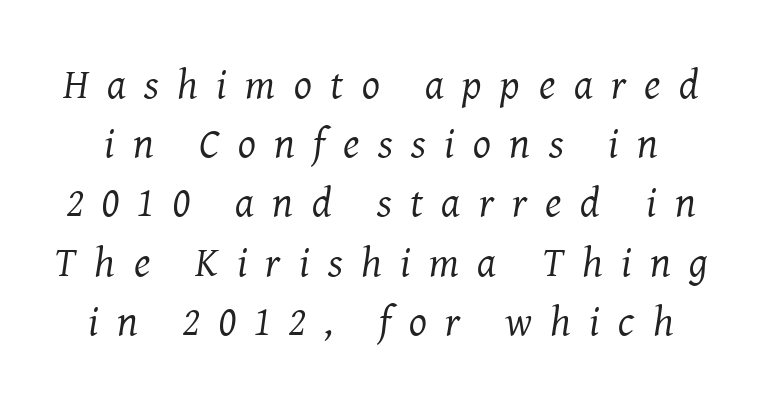
Q: Is the text bold? A: No.
Q: Is the text italic (slanted)? A: Yes, it leans right by about 8 degrees.
Q: Is the typeface a serif or a sans-serif typeface? A: Serif.
Q: Is the text underlined? A: No.
Q: Is the spacing between letters normal or unusually wide? A: Unusually wide.
Q: Is the spacing between lines tight, normal or loose? A: Normal.
Q: Width (condensed, normal, or wide)? A: Normal.
Q: Stroke contrast? A: Medium.
Q: x-height? A: Medium.
Q: Monospaced? A: No.
